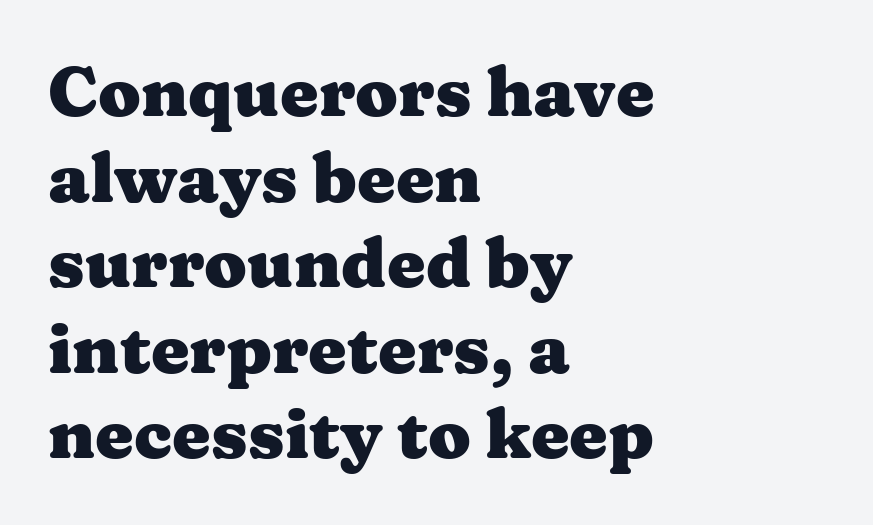
Q: Is the text bold? A: Yes.
Q: Is the text italic (slanted)? A: No, it is upright.
Q: Is the typeface a serif or a sans-serif typeface? A: Serif.
Q: Is the text underlined? A: No.
Q: How is the paragraph aligned? A: Left-aligned.
Q: Is the spacing between letters normal or unusually wide? A: Normal.
Q: Width (condensed, normal, or wide)? A: Wide.
Q: Stroke contrast? A: Medium.
Q: x-height? A: Medium.
Q: Monospaced? A: No.
